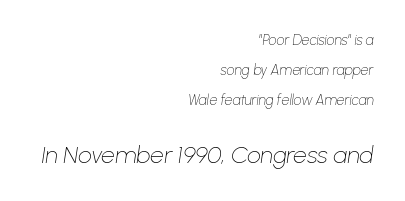
{"italic": "yes", "lean": "right", "slant_degrees": 8, "bold": "no", "underline": "no", "align": "right", "line_spacing": "loose", "line_spacing_ratio": 2.14, "letter_spacing": "normal", "letter_spacing_em": 0.0, "larger_block": "second", "size_ratio": 1.71, "glyph_px": 24}
